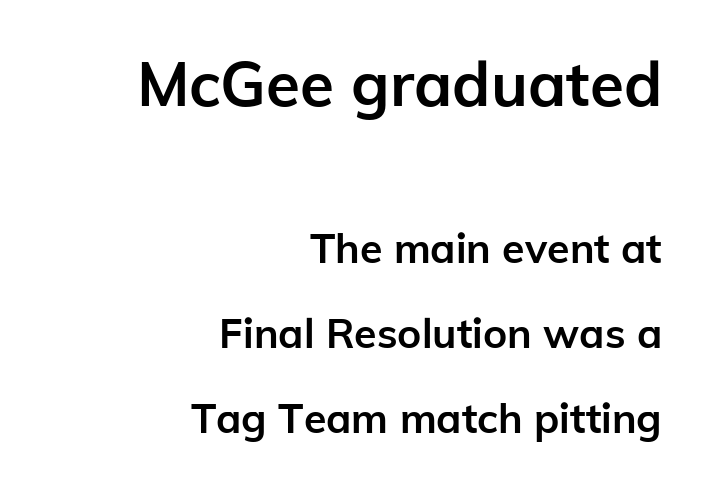
{"serif": "no", "italic": "no", "bold": "yes", "weight": "semibold", "width": "normal", "stroke_contrast": "low", "x_height": "medium", "monospaced": "no", "underline": "no", "align": "right", "line_spacing": "loose", "line_spacing_ratio": 2.07, "letter_spacing": "normal", "letter_spacing_em": 0.0, "larger_block": "first", "size_ratio": 1.51, "glyph_px": 62}
